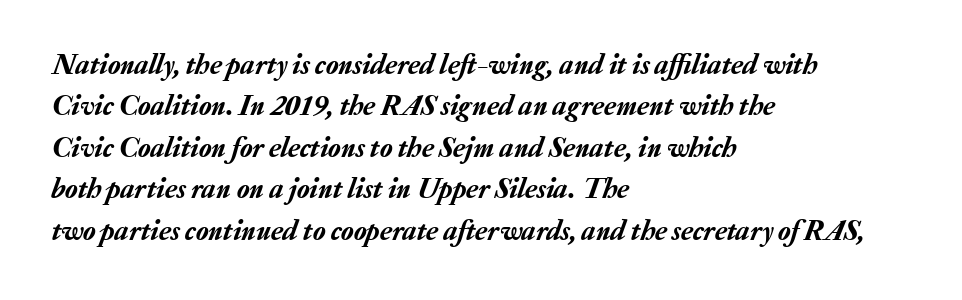
{"italic": "yes", "lean": "right", "slant_degrees": 20, "width": "normal", "stroke_contrast": "low", "x_height": "medium", "monospaced": "no", "underline": "no", "align": "left", "line_spacing": "normal", "line_spacing_ratio": 1.43, "letter_spacing": "normal", "letter_spacing_em": 0.0, "glyph_px": 29}
